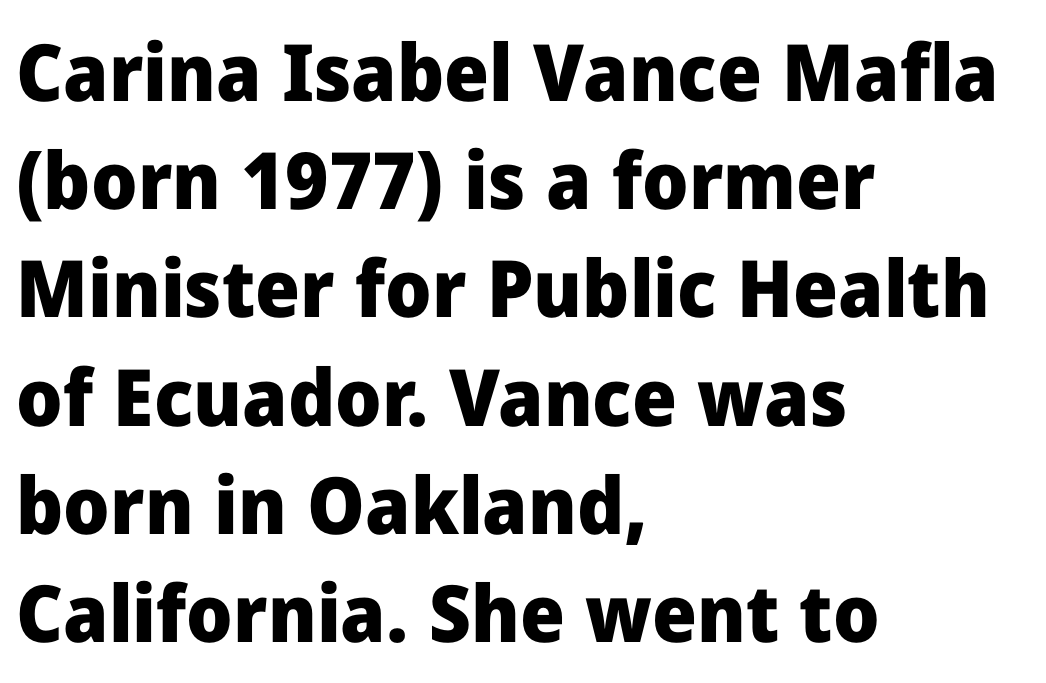
Short note: letters normally spaced. Underline: absent. I'd call this a sans setting — the letters go barefoot. You can tell it's not italic because the verticals are truly vertical. Successive baselines arrive at the customary interval. Here the designer chose a conventional face with non-uniform glyph widths.
